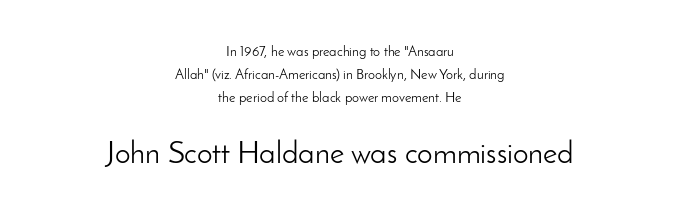
Q: Is the text bold? A: No.
Q: Is the text italic (slanted)? A: No, it is upright.
Q: Is the typeface a serif or a sans-serif typeface? A: Sans-serif.
Q: Is the text underlined? A: No.
Q: How is the paragraph aligned? A: Centered.
Q: Is the spacing between letters normal or unusually wide? A: Normal.
Q: Is the spacing between lines tight, normal or loose? A: Normal.
Q: Which block of text is set in a larger size, the first (top) or the second (bottom)? A: The second (bottom) one.
Q: Width (condensed, normal, or wide)? A: Normal.
Q: Stroke contrast? A: Low.
Q: x-height? A: Small.
Q: Monospaced? A: No.
